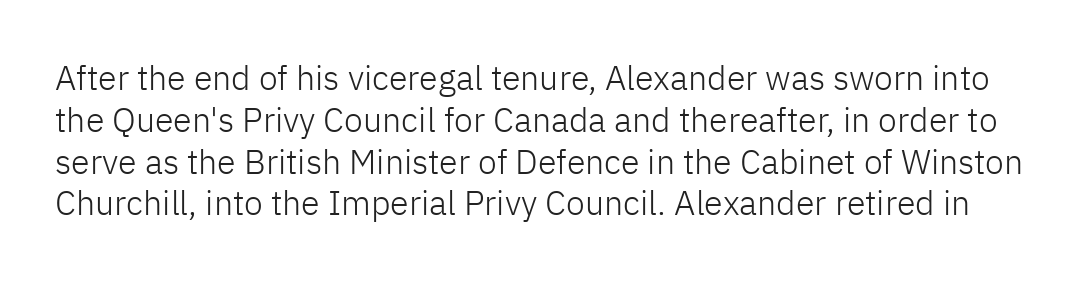
The characters display no serif detailing; their extremities are plain. Ascenders rise straight up at ninety degrees. The specimen omits any rule beneath the text block's lines. The characters are drawn with everyday or finer stroke widths. The face used here is rendered with its standard letterfit.
